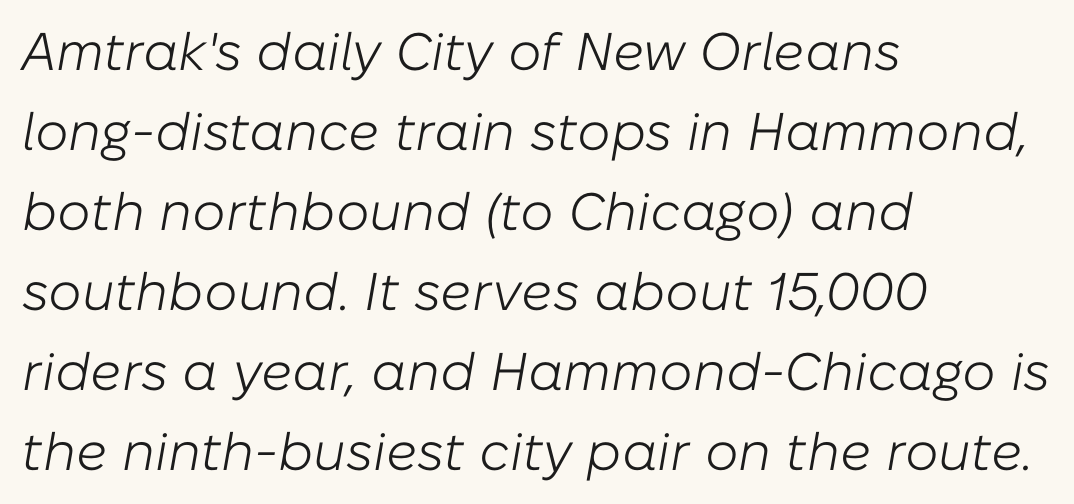
The image shows 53 px light type, italic (leaning right); set left-aligned, normal line spacing (1.51x), normal letter spacing, not underlined; low stroke contrast and a medium x-height.
